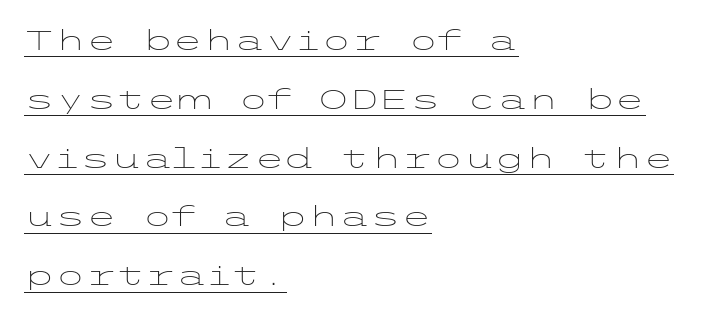
The text was rendered using a sans face with plain stroke endings. Students, observe: this is what heavily led, spacious text looks like. Like a heading marked for emphasis, these lines bear an underscore. In terms of letterspacing, this is plain default setting.
